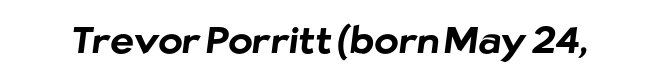
The image shows 37 px bold sans-serif type; set normal letter spacing, not underlined; low stroke contrast and a medium x-height.
